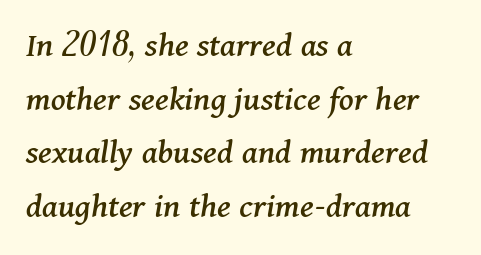
The image shows 36 px serif type, italic (leaning right); set left-aligned, normal line spacing (1.49x), normal letter spacing, not underlined; medium stroke contrast and a medium x-height.
